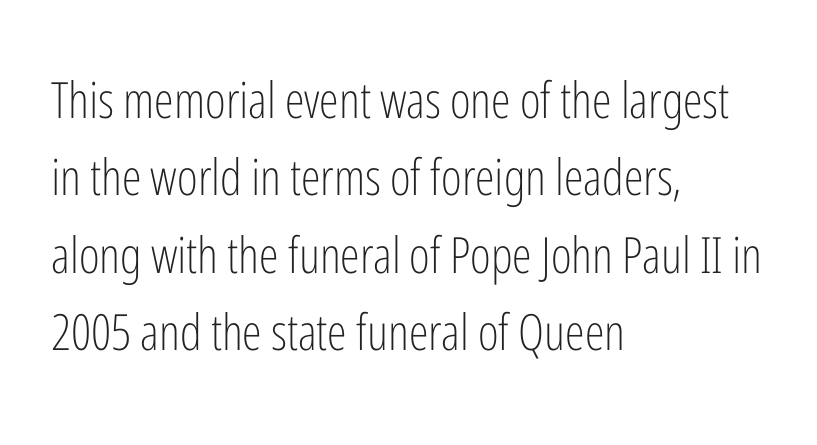
{"serif": "no", "italic": "no", "bold": "no", "weight": "light", "width": "condensed", "stroke_contrast": "low", "x_height": "medium", "monospaced": "no", "underline": "no", "align": "left", "line_spacing": "normal", "line_spacing_ratio": 1.55, "letter_spacing": "normal", "letter_spacing_em": 0.0, "glyph_px": 50}
